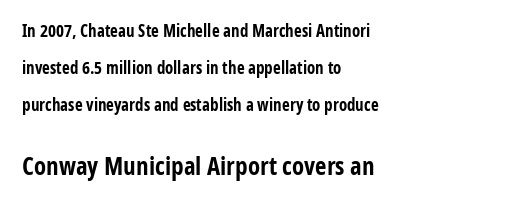
{"italic": "no", "bold": "yes", "underline": "no", "align": "left", "line_spacing": "loose", "line_spacing_ratio": 2.17, "letter_spacing": "normal", "letter_spacing_em": 0.0, "larger_block": "second", "size_ratio": 1.47, "glyph_px": 25}
